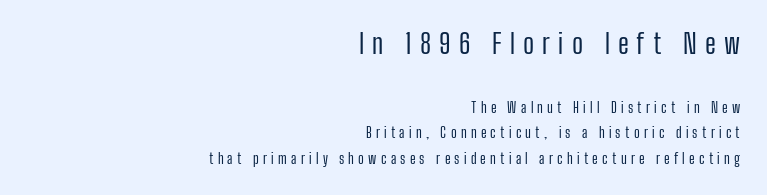
Substantial extra tracking has been applied to these lines. The zone under the glyphs is completely vacant. The ragged edge is on the left, which tells us the setting is flush right. No chunkiness to these letters — they're not bold. Upright lettering throughout. Look at the glyph heights: the upper group is clearly the bigger setting.
